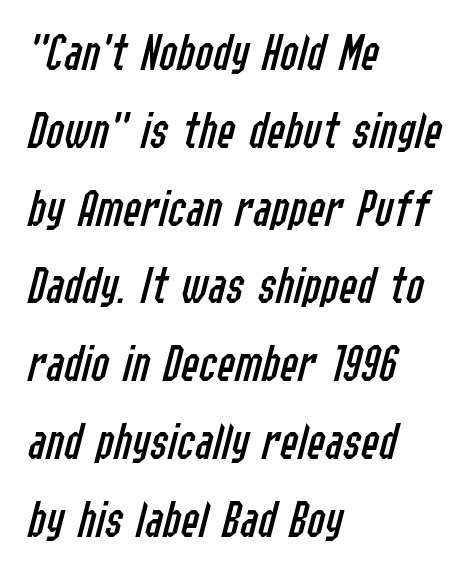
{"italic": "yes", "lean": "right", "slant_degrees": 14, "bold": "no", "weight": "regular", "width": "condensed", "stroke_contrast": "low", "x_height": "medium", "monospaced": "no", "underline": "no", "align": "left", "line_spacing": "normal", "line_spacing_ratio": 1.44, "letter_spacing": "normal", "letter_spacing_em": 0.0, "glyph_px": 54}
